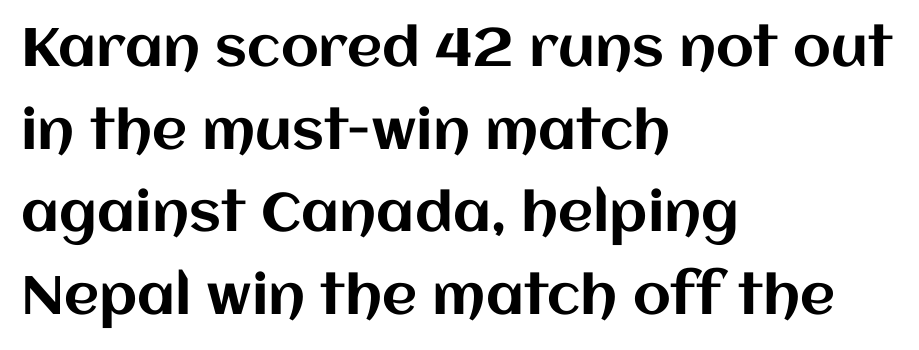
The lines sit at an ordinary, default distance from one another. Any mark beneath the type? The region is blank. What stands out about the letter spacing? Nothing — it is the standard amount. The typography opts for an upright posture over an oblique one. Caption: multi-line text, flush left, ragged right.
